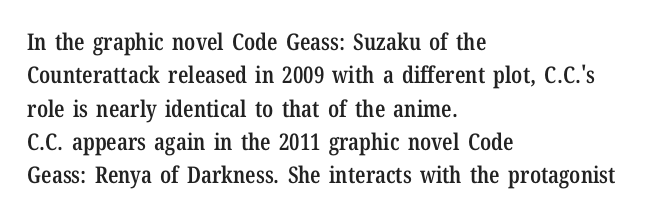
The line-height multiplier appears to be the usual default. The type is set solid horizontally, with unmodified tracking. This rendering uses left alignment, leaving the right contour irregular. Posture: vertical. Underlining? Definitely not there. The sample has been set in demibold, a notch under bold.
